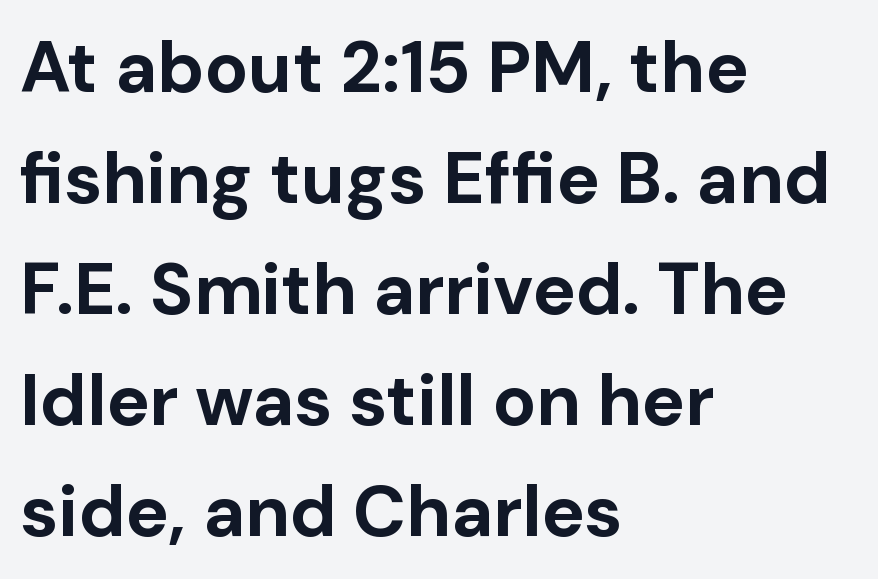
{"serif": "no", "italic": "no", "bold": "yes", "weight": "bold", "width": "normal", "stroke_contrast": "low", "x_height": "medium", "monospaced": "no", "underline": "no", "align": "left", "line_spacing": "normal", "line_spacing_ratio": 1.54, "letter_spacing": "normal", "letter_spacing_em": 0.0, "glyph_px": 72}
